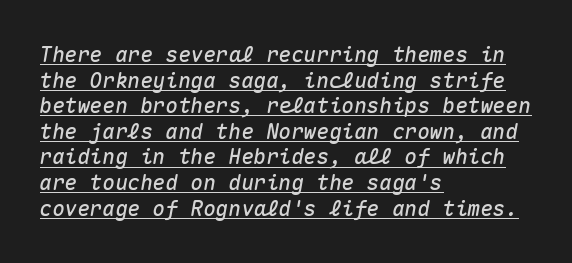
Look at the tracking — it's just the regular setting, nothing added. Compared with undecorated copy, this sample adds a rule below the words. Slant detected: the letters are inclined. Every row of glyphs begins at an identical x-position on the left.
